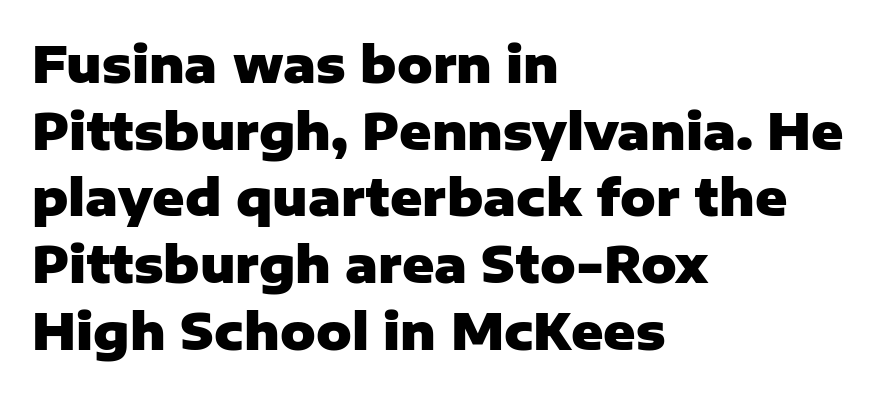
{"serif": "no", "italic": "no", "bold": "yes", "weight": "heavy", "width": "normal", "stroke_contrast": "low", "x_height": "medium", "monospaced": "no", "underline": "no", "align": "left", "line_spacing": "normal", "line_spacing_ratio": 1.36, "letter_spacing": "normal", "letter_spacing_em": 0.0, "glyph_px": 49}
